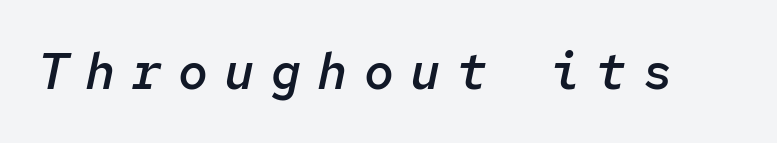
Q: Is the text bold? A: Semi-bold.
Q: Is the text italic (slanted)? A: Yes, it leans right by about 12 degrees.
Q: Is the text underlined? A: No.
Q: Is the spacing between letters normal or unusually wide? A: Unusually wide.
Q: Width (condensed, normal, or wide)? A: Normal.
Q: Stroke contrast? A: Low.
Q: x-height? A: Medium.
Q: Monospaced? A: Yes.
